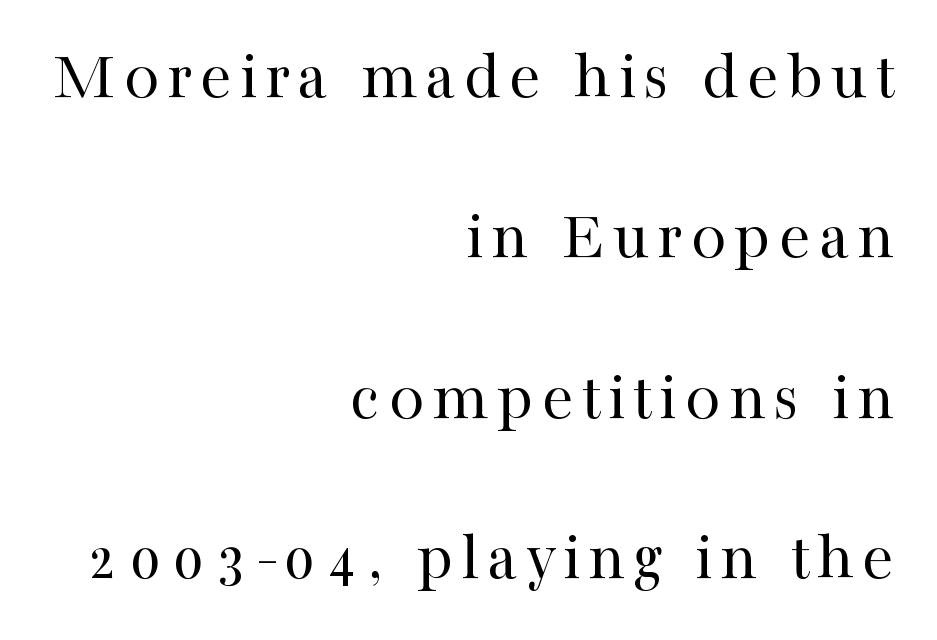
The image shows 71 px regular-weight serif type, upright; set right-aligned, loose line spacing (2.26x), not underlined; high stroke contrast and a medium x-height.
